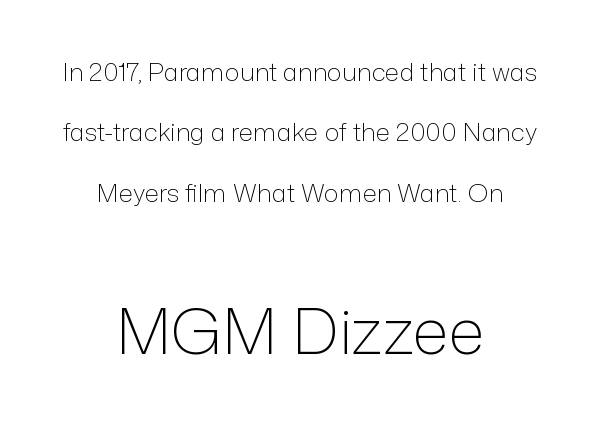
Q: Is the text bold? A: No.
Q: Is the text italic (slanted)? A: No, it is upright.
Q: Is the typeface a serif or a sans-serif typeface? A: Sans-serif.
Q: Is the text underlined? A: No.
Q: How is the paragraph aligned? A: Centered.
Q: Is the spacing between letters normal or unusually wide? A: Normal.
Q: Is the spacing between lines tight, normal or loose? A: Loose.
Q: Which block of text is set in a larger size, the first (top) or the second (bottom)? A: The second (bottom) one.
Q: Width (condensed, normal, or wide)? A: Normal.
Q: Stroke contrast? A: Low.
Q: x-height? A: Medium.
Q: Monospaced? A: No.
